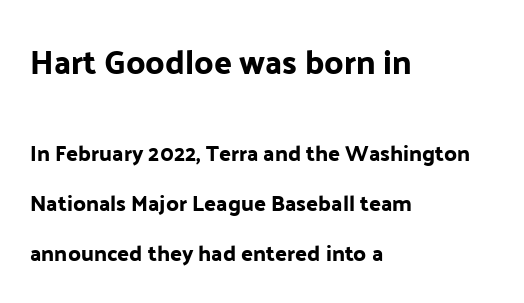
The image shows 33 px sans-serif type, upright; set left-aligned, loose line spacing (2.27x), normal letter spacing, not underlined; the first (top) block is 1.5x larger; low stroke contrast and a medium x-height.
